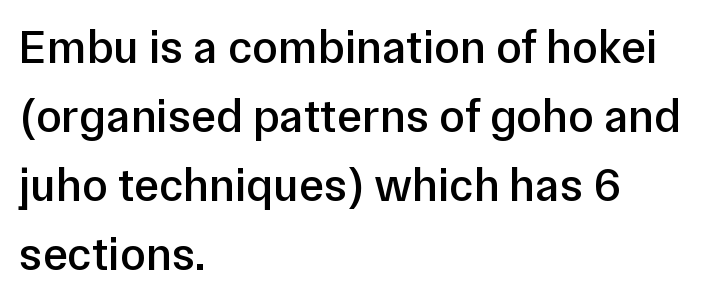
{"serif": "no", "italic": "no", "bold": "semi", "weight": "semibold", "width": "normal", "stroke_contrast": "low", "x_height": "medium", "monospaced": "no", "underline": "no", "align": "left", "line_spacing": "normal", "line_spacing_ratio": 1.47, "letter_spacing": "normal", "letter_spacing_em": 0.0, "glyph_px": 47}
